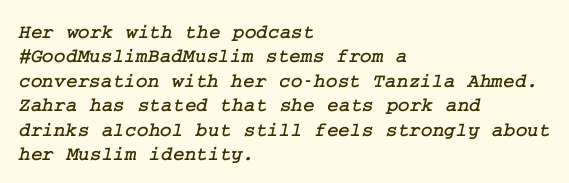
{"underline": "no", "align": "left", "line_spacing_ratio": 1.22, "letter_spacing": "normal", "letter_spacing_em": 0.0, "glyph_px": 20}
